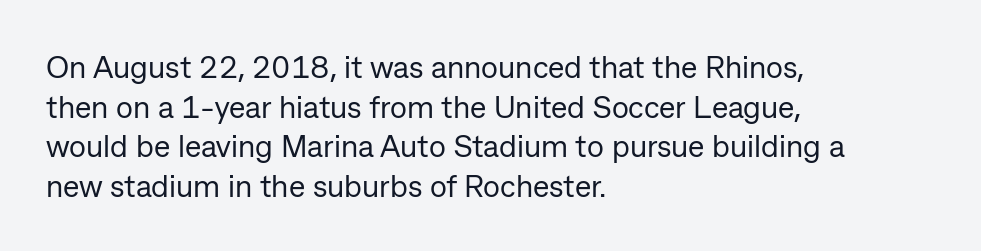
{"serif": "no", "italic": "no", "bold": "no", "weight": "regular", "width": "normal", "stroke_contrast": "low", "x_height": "medium", "monospaced": "no", "underline": "no", "align": "left", "line_spacing": "normal", "line_spacing_ratio": 1.28, "letter_spacing": "normal", "letter_spacing_em": 0.0, "glyph_px": 31}
